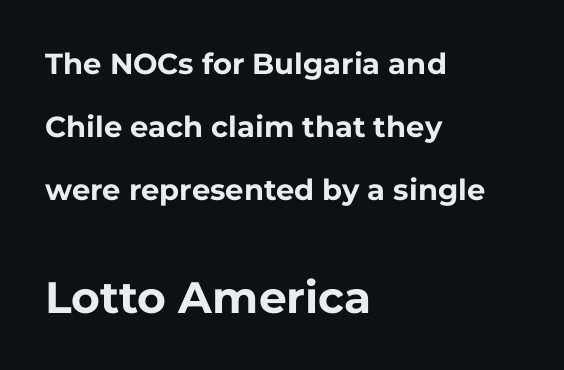
The image shows 44 px bold sans-serif type, upright; set left-aligned, loose line spacing (2.18x), normal letter spacing, not underlined; the second (bottom) block is 1.52x larger; low stroke contrast and a medium x-height.
